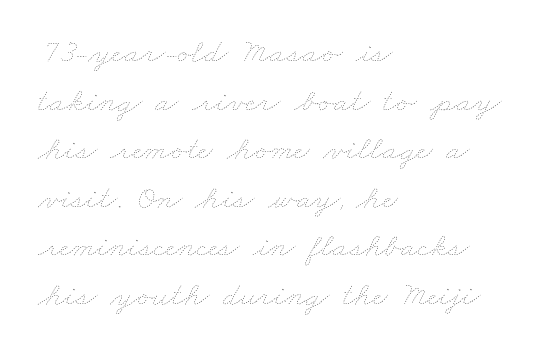
{"bold": "no", "weight": "thin", "width": "wide", "stroke_contrast": "low", "x_height": "small", "monospaced": "no", "underline": "no", "align": "left", "line_spacing": "normal", "line_spacing_ratio": 1.43, "letter_spacing": "normal", "letter_spacing_em": 0.0, "glyph_px": 34}
